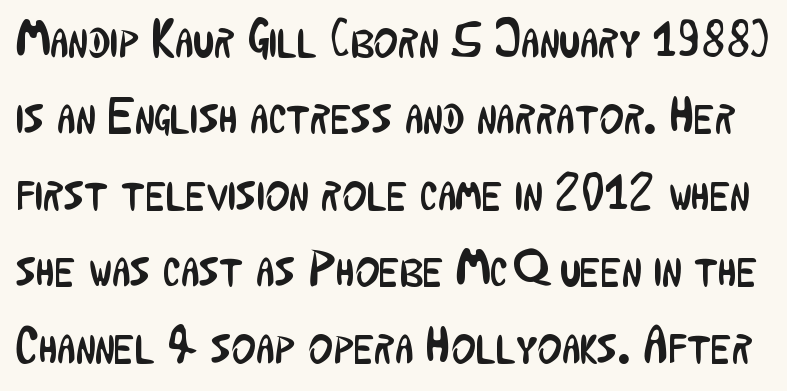
Q: Is the text bold? A: No.
Q: Is the text italic (slanted)? A: No, it is upright.
Q: Is the typeface a serif or a sans-serif typeface? A: Sans-serif.
Q: Is the text underlined? A: No.
Q: Is the spacing between letters normal or unusually wide? A: Normal.
Q: Is the spacing between lines tight, normal or loose? A: Normal.
Q: Width (condensed, normal, or wide)? A: Condensed.
Q: Stroke contrast? A: Low.
Q: x-height? A: Medium.
Q: Monospaced? A: No.
